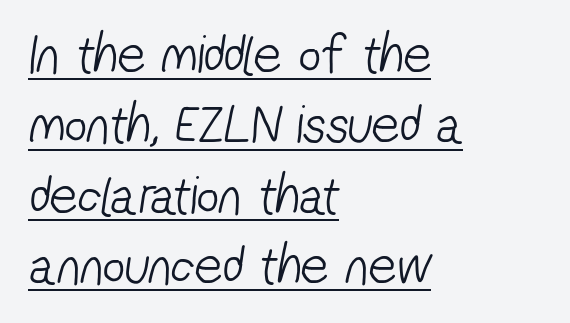
The image shows 55 px light, condensed sans-serif type; set left-aligned, normal line spacing (1.28x), normal letter spacing, underlined; low stroke contrast and a medium x-height.
